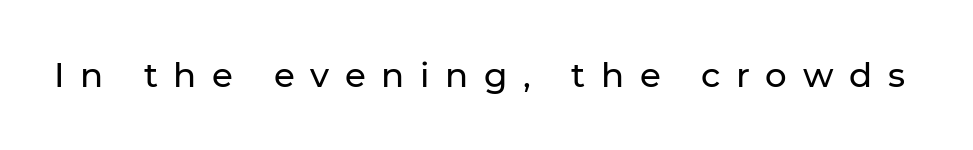
Each letter's strokes conclude bluntly, with no projecting serifs. The rendering uses natural spacing where letterforms have individual widths. Descender tails drop into unmarked territory. Words appear elongated and porous because spacing is wide. Posture: vertical.
